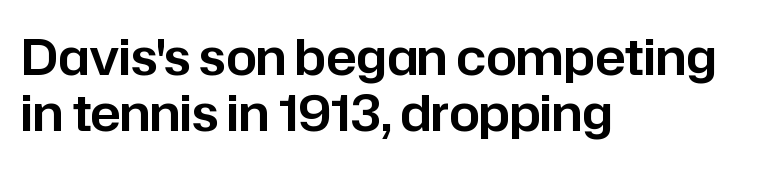
The image shows 49 px sans-serif type, upright; set left-aligned, tight line spacing (1.15x), normal letter spacing, not underlined; low stroke contrast and a medium x-height.
